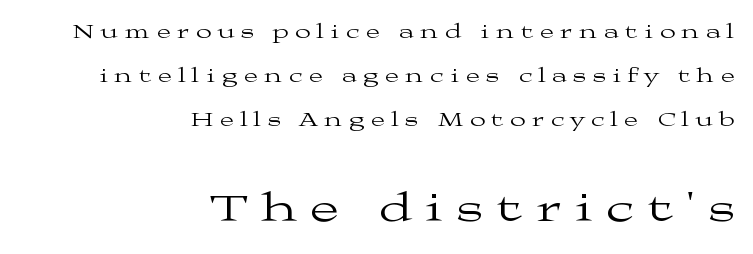
Size contrast runs from small at the top to large at the bottom. How are the letters spaced? Widely, with obvious added tracking. The rendering anchors every line to the right-hand side. Note the varied advance widths — an 'i' is clearly narrower than an 'm'. The cut favours lightness, reaching ordinary text weight at its darkest. Letters rest on an invisible, unmarked baseline.
